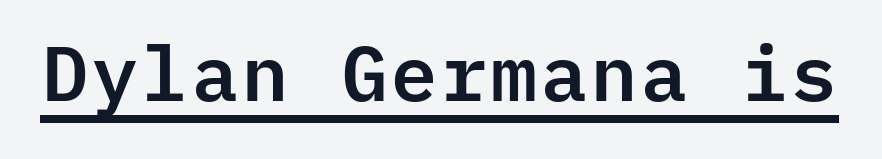
In terms of letterspacing, this is plain default setting. Examine the stroke ends and you'll find no serifs. The words here are underlined. Italic? Not at all — the glyphs are vertical.
